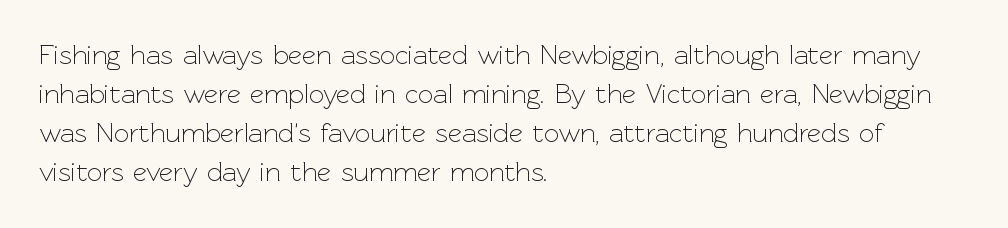
Default kerning and tracking; the words read as compact shapes. No heavy texture on the line: the type isn't bold. A roman cut, with each character standing at attention. Notice how the passage keeps a crisp vertical edge on the left only. Bare-footed words on every line.
